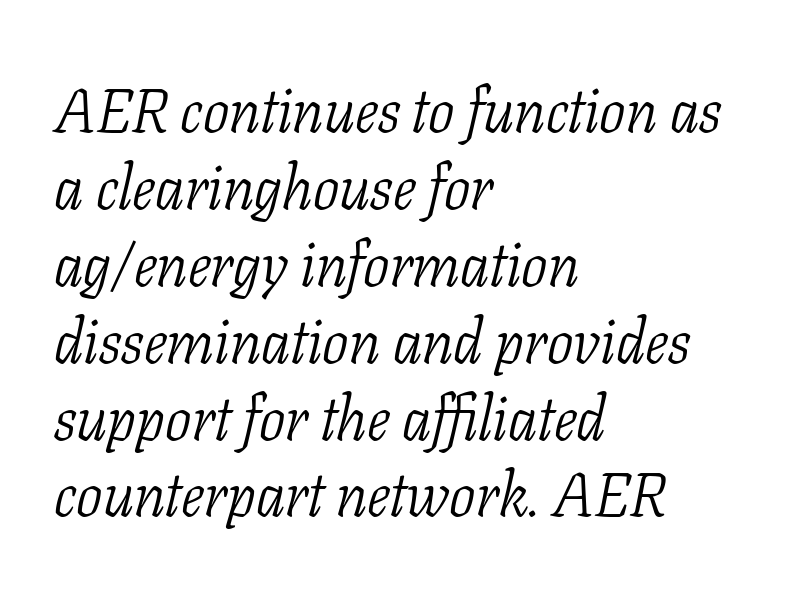
{"serif": "yes", "italic": "yes", "lean": "right", "slant_degrees": 11, "bold": "no", "weight": "light", "width": "condensed", "stroke_contrast": "low", "x_height": "medium", "monospaced": "no", "underline": "no", "align": "left", "line_spacing_ratio": 1.24, "letter_spacing": "normal", "letter_spacing_em": 0.0, "glyph_px": 62}
